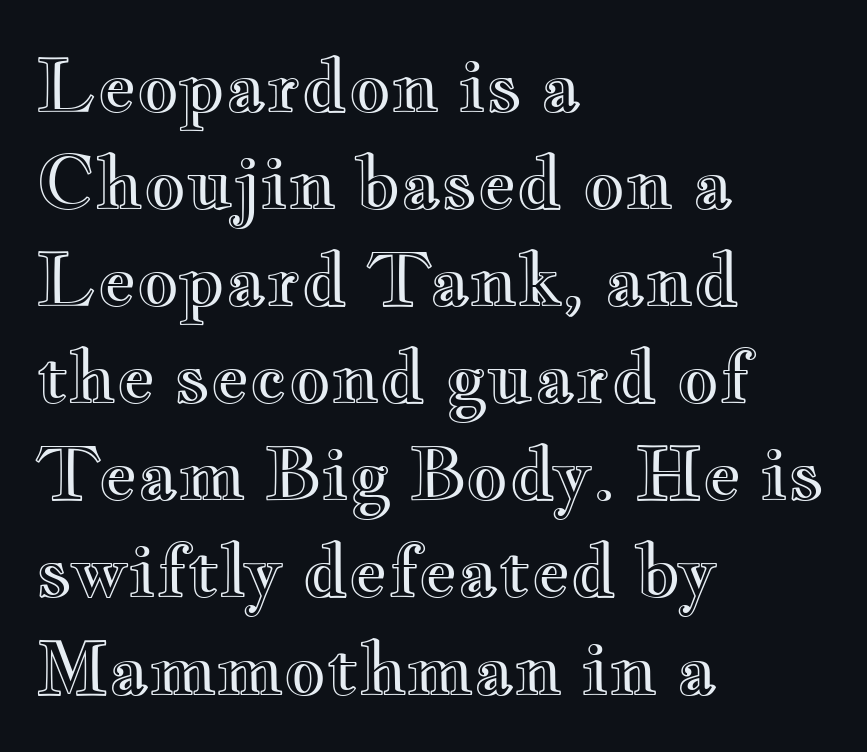
The image shows 73 px wide type, upright; set left-aligned, normal line spacing (1.33x), normal letter spacing, not underlined; a small x-height.
